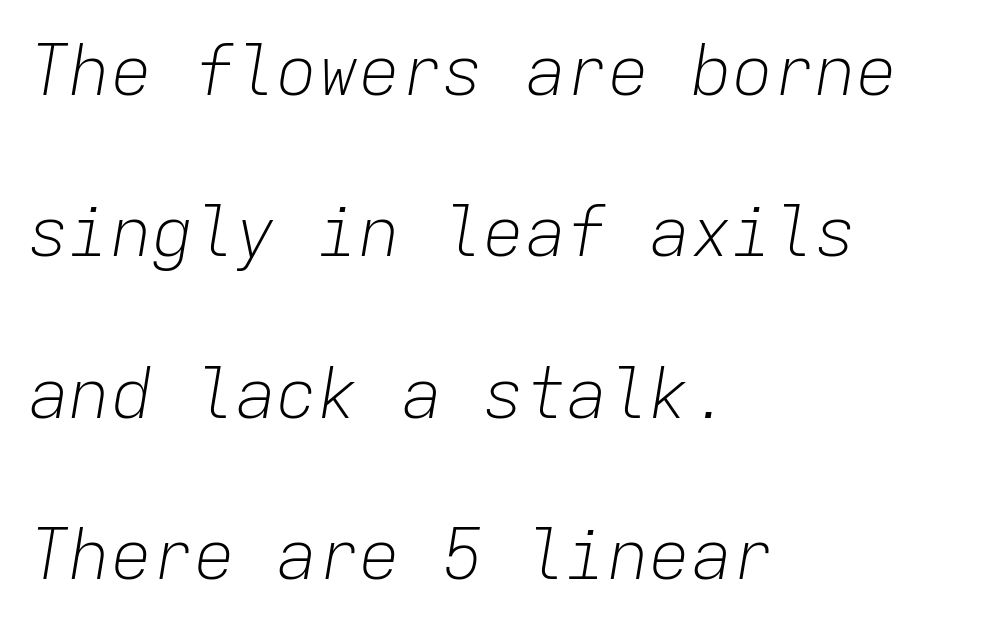
The image shows 69 px light type, italic (leaning right), monospaced; set left-aligned, loose line spacing (2.34x), normal letter spacing, not underlined; low stroke contrast and a medium x-height.
